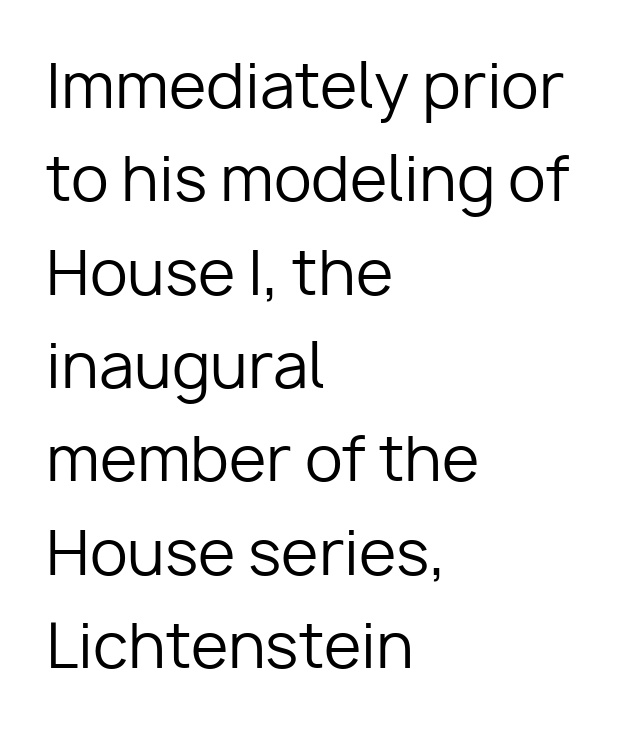
Q: Is the text bold? A: No.
Q: Is the text italic (slanted)? A: No, it is upright.
Q: Is the typeface a serif or a sans-serif typeface? A: Sans-serif.
Q: Is the text underlined? A: No.
Q: How is the paragraph aligned? A: Left-aligned.
Q: Is the spacing between letters normal or unusually wide? A: Normal.
Q: Is the spacing between lines tight, normal or loose? A: Normal.
Q: Width (condensed, normal, or wide)? A: Normal.
Q: Stroke contrast? A: Low.
Q: x-height? A: Medium.
Q: Monospaced? A: No.
